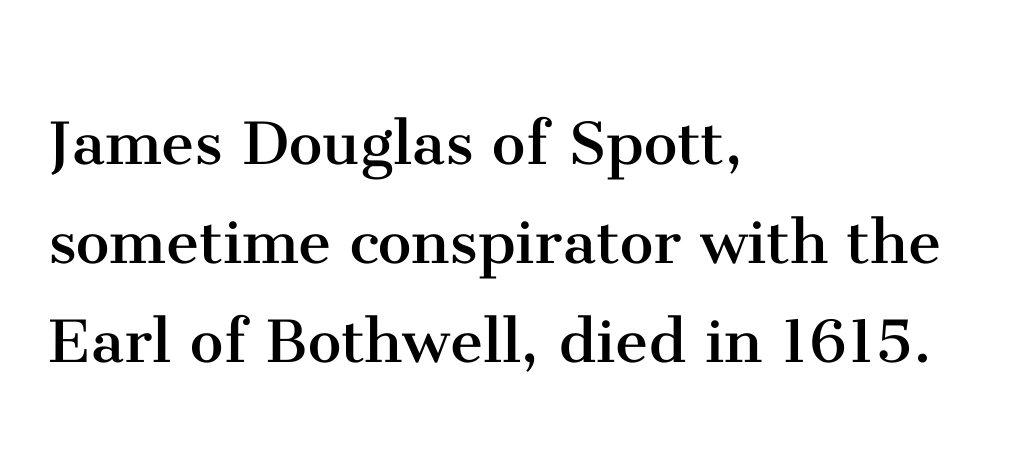
Q: Is the text bold? A: No.
Q: Is the text italic (slanted)? A: No, it is upright.
Q: Is the typeface a serif or a sans-serif typeface? A: Serif.
Q: Is the text underlined? A: No.
Q: How is the paragraph aligned? A: Left-aligned.
Q: Is the spacing between letters normal or unusually wide? A: Normal.
Q: Is the spacing between lines tight, normal or loose? A: Normal.
Q: Width (condensed, normal, or wide)? A: Normal.
Q: Stroke contrast? A: Medium.
Q: x-height? A: Medium.
Q: Monospaced? A: No.
